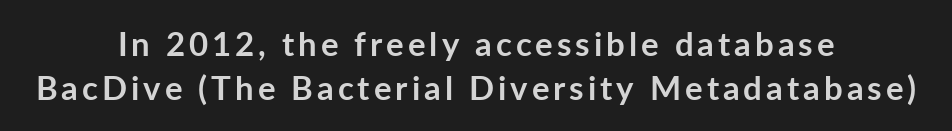
{"serif": "no", "italic": "no", "bold": "yes", "weight": "semibold", "width": "normal", "stroke_contrast": "low", "x_height": "medium", "monospaced": "no", "underline": "no", "align": "center", "line_spacing": "normal", "line_spacing_ratio": 1.32, "glyph_px": 33}
